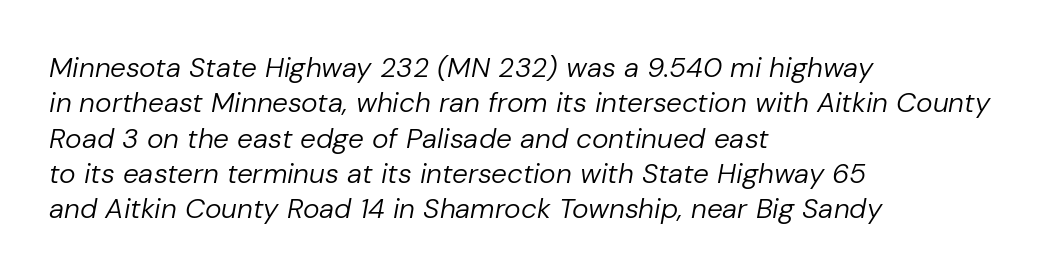
{"italic": "yes", "lean": "right", "slant_degrees": 10, "bold": "no", "weight": "regular", "width": "normal", "stroke_contrast": "low", "x_height": "medium", "monospaced": "no", "underline": "no", "align": "left", "line_spacing": "normal", "line_spacing_ratio": 1.26, "letter_spacing": "normal", "letter_spacing_em": 0.0, "glyph_px": 28}
